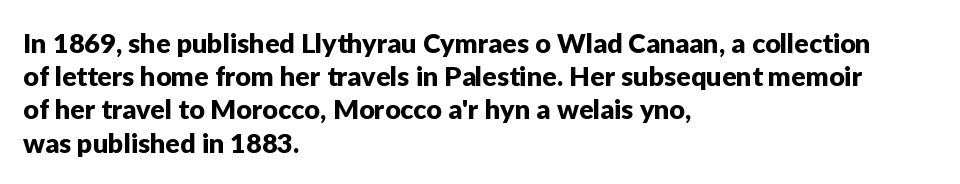
Q: Is the text italic (slanted)? A: No, it is upright.
Q: Is the text underlined? A: No.
Q: How is the paragraph aligned? A: Left-aligned.
Q: Is the spacing between letters normal or unusually wide? A: Normal.
